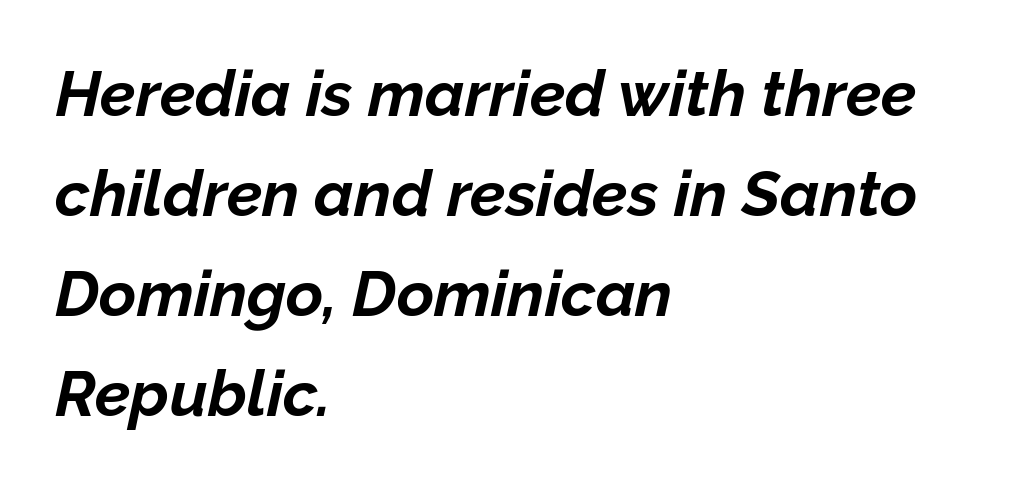
{"italic": "yes", "lean": "right", "slant_degrees": 12, "bold": "yes", "weight": "bold", "width": "normal", "stroke_contrast": "low", "x_height": "medium", "monospaced": "no", "underline": "no", "align": "left", "line_spacing": "normal", "line_spacing_ratio": 1.56, "letter_spacing": "normal", "letter_spacing_em": 0.0, "glyph_px": 64}
